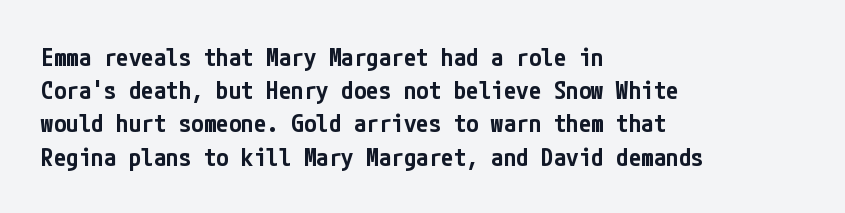
The image shows 25 px text type, upright; set left-aligned, normal line spacing (1.33x), normal letter spacing, not underlined.
